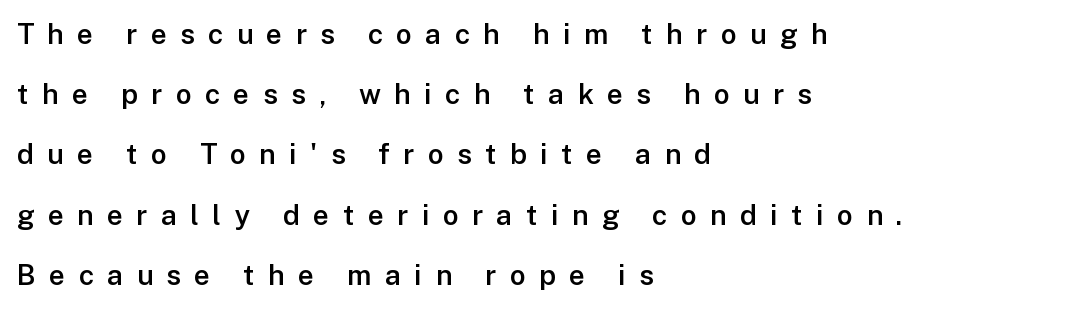
The rendering uses natural spacing where letterforms have individual widths. Someone cranked the tracking dial way up on this one. Every row of glyphs begins at an identical x-position on the left. The foot of each line stays bare and open.
